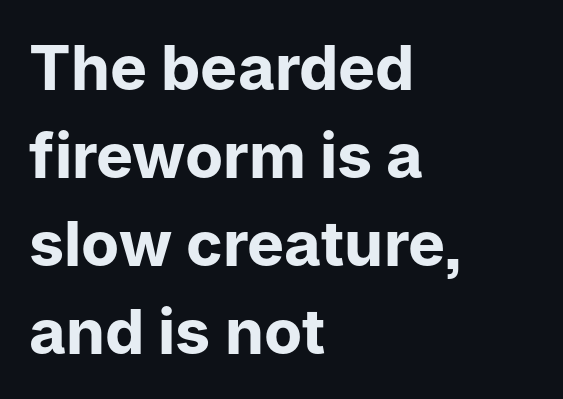
Q: Is the text bold? A: Yes.
Q: Is the text italic (slanted)? A: No, it is upright.
Q: Is the typeface a serif or a sans-serif typeface? A: Sans-serif.
Q: Is the text underlined? A: No.
Q: How is the paragraph aligned? A: Left-aligned.
Q: Is the spacing between letters normal or unusually wide? A: Normal.
Q: Is the spacing between lines tight, normal or loose? A: Normal.
Q: Width (condensed, normal, or wide)? A: Normal.
Q: Stroke contrast? A: Low.
Q: x-height? A: Medium.
Q: Monospaced? A: No.
